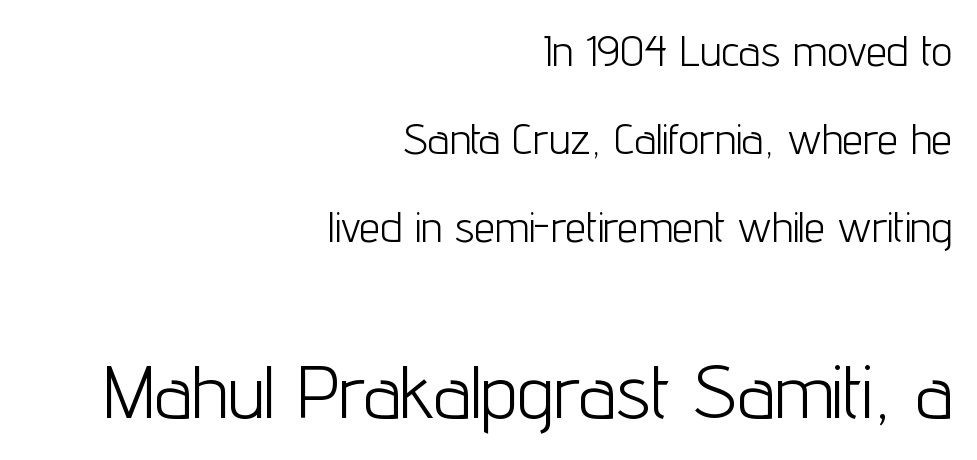
Q: Is the text bold? A: No.
Q: Is the text italic (slanted)? A: No, it is upright.
Q: Is the typeface a serif or a sans-serif typeface? A: Sans-serif.
Q: Is the text underlined? A: No.
Q: How is the paragraph aligned? A: Right-aligned.
Q: Is the spacing between letters normal or unusually wide? A: Normal.
Q: Is the spacing between lines tight, normal or loose? A: Loose.
Q: Which block of text is set in a larger size, the first (top) or the second (bottom)? A: The second (bottom) one.
Q: Width (condensed, normal, or wide)? A: Condensed.
Q: Stroke contrast? A: Low.
Q: x-height? A: Medium.
Q: Monospaced? A: No.
